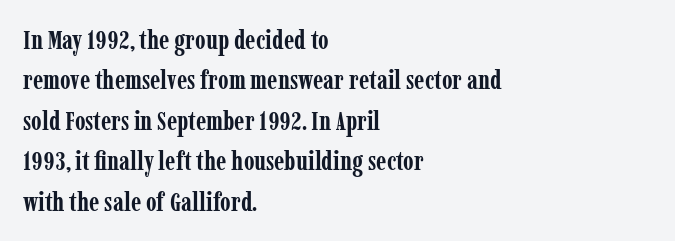
Q: Is the text bold? A: Yes.
Q: Is the text italic (slanted)? A: No, it is upright.
Q: Is the text underlined? A: No.
Q: How is the paragraph aligned? A: Left-aligned.
Q: Is the spacing between letters normal or unusually wide? A: Normal.
Q: Is the spacing between lines tight, normal or loose? A: Normal.
